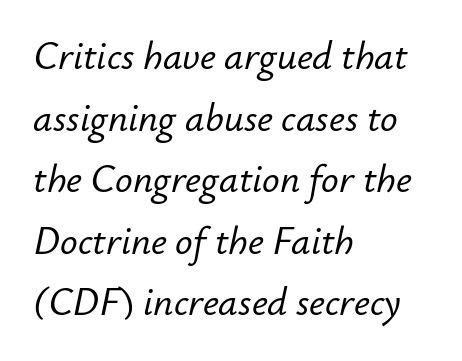
The image shows 39 px text type, italic (leaning right); set left-aligned, normal line spacing (1.58x), normal letter spacing, not underlined; low stroke contrast and a small x-height.
